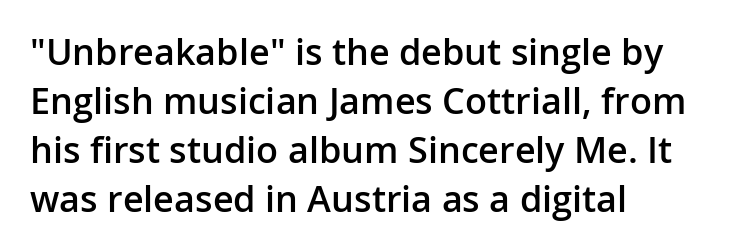
The image shows 36 px semibold sans-serif type, upright; set left-aligned, normal line spacing (1.36x), normal letter spacing, not underlined; low stroke contrast and a medium x-height.
